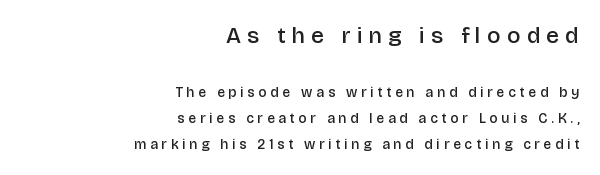
The image shows 23 px text type, upright; set right-aligned, line spacing 1.88x, unusually wide letter spacing (+0.27 em), not underlined; the first (top) block is 1.64x larger.
